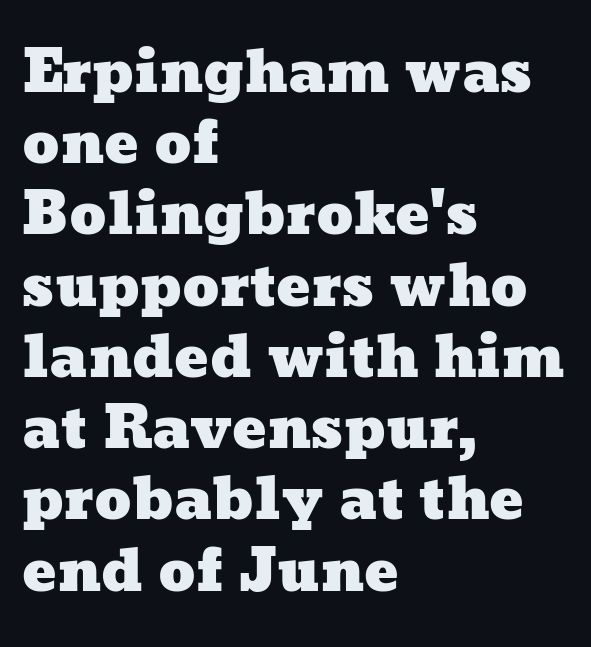
{"width": "wide", "stroke_contrast": "low", "x_height": "medium", "monospaced": "no", "underline": "no", "align": "left", "line_spacing": "normal", "line_spacing_ratio": 1.25, "letter_spacing": "normal", "letter_spacing_em": 0.0, "glyph_px": 57}
